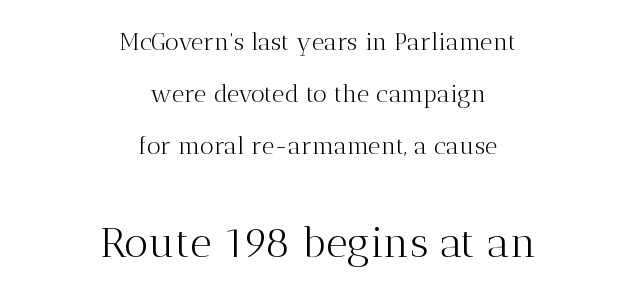
The type is set solid horizontally, with unmodified tracking. These lines are rendered in a variable-pitch font. The block sitting lower on the canvas is the one with enlarged characters. The line-height multiplier appears high, well above default. Notice how the passage keeps no hard edge, just a central spine.
